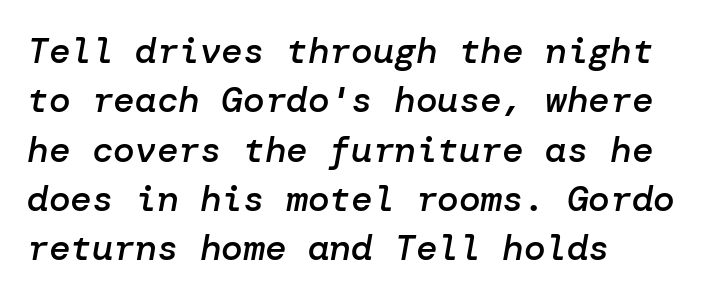
{"italic": "yes", "lean": "right", "slant_degrees": 10, "bold": "semi", "weight": "semibold", "width": "normal", "stroke_contrast": "low", "x_height": "medium", "underline": "no", "align": "left", "line_spacing": "normal", "line_spacing_ratio": 1.37, "letter_spacing": "normal", "letter_spacing_em": 0.0, "glyph_px": 36}
